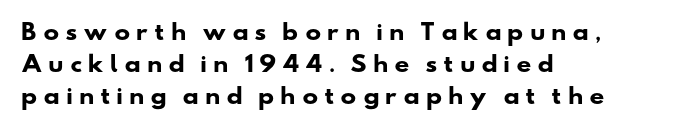
{"bold": "yes", "underline": "no", "align": "left", "line_spacing": "normal", "line_spacing_ratio": 1.53, "letter_spacing": "wide", "letter_spacing_em": 0.27, "glyph_px": 21}
